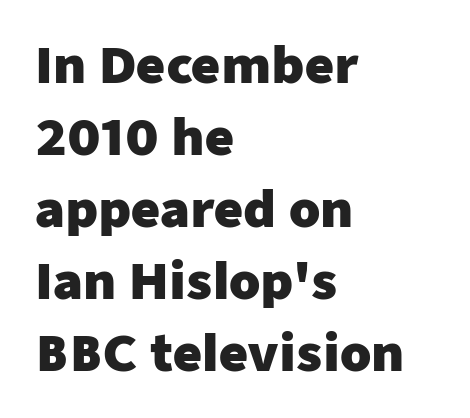
Q: Is the text bold? A: Yes.
Q: Is the text italic (slanted)? A: No, it is upright.
Q: Is the typeface a serif or a sans-serif typeface? A: Sans-serif.
Q: Is the text underlined? A: No.
Q: How is the paragraph aligned? A: Left-aligned.
Q: Is the spacing between letters normal or unusually wide? A: Normal.
Q: Is the spacing between lines tight, normal or loose? A: Normal.
Q: Width (condensed, normal, or wide)? A: Normal.
Q: Stroke contrast? A: Low.
Q: x-height? A: Medium.
Q: Monospaced? A: No.
